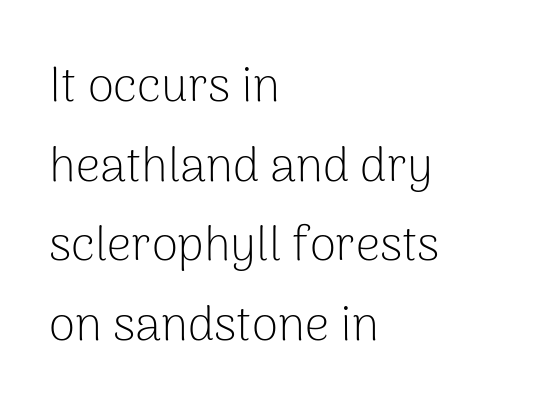
The image shows 48 px light sans-serif type, upright; set left-aligned, normal line spacing (1.66x), normal letter spacing, not underlined; low stroke contrast and a medium x-height.
